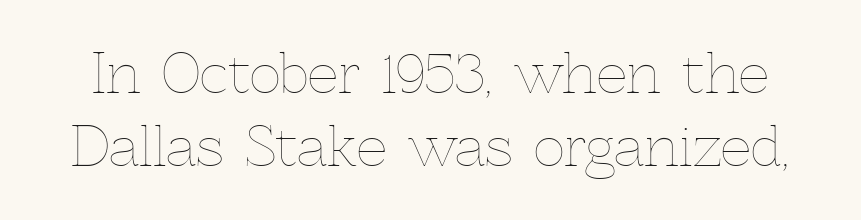
Q: Is the text bold? A: No.
Q: Is the text italic (slanted)? A: No, it is upright.
Q: Is the text underlined? A: No.
Q: Is the spacing between letters normal or unusually wide? A: Normal.
Q: Is the spacing between lines tight, normal or loose? A: Normal.
Q: Width (condensed, normal, or wide)? A: Normal.
Q: x-height? A: Medium.
Q: Monospaced? A: No.
